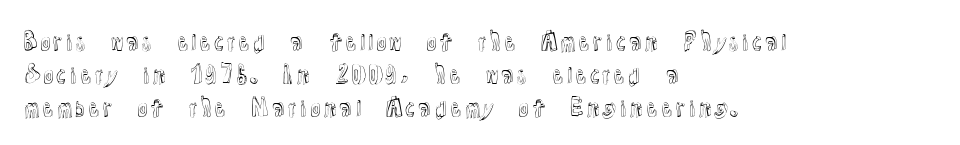
The specimen omits any rule beneath the text block's lines. Is the letter spacing exaggerated? No — it looks like the ordinary default. The typography opts for an upright posture over an oblique one. The rag falls on the right side of this text block. Baseline-to-baseline distance is the conventional proportion of letter height.
